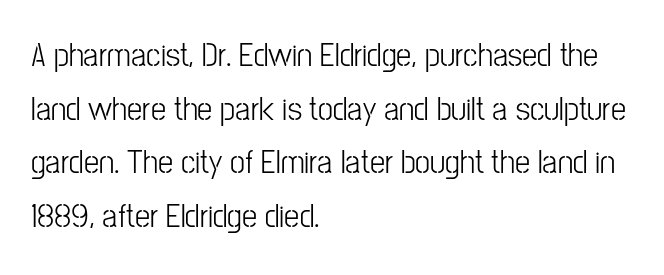
The image shows 34 px condensed sans-serif type, upright; set left-aligned, normal line spacing (1.58x), normal letter spacing, not underlined; low stroke contrast and a medium x-height.
